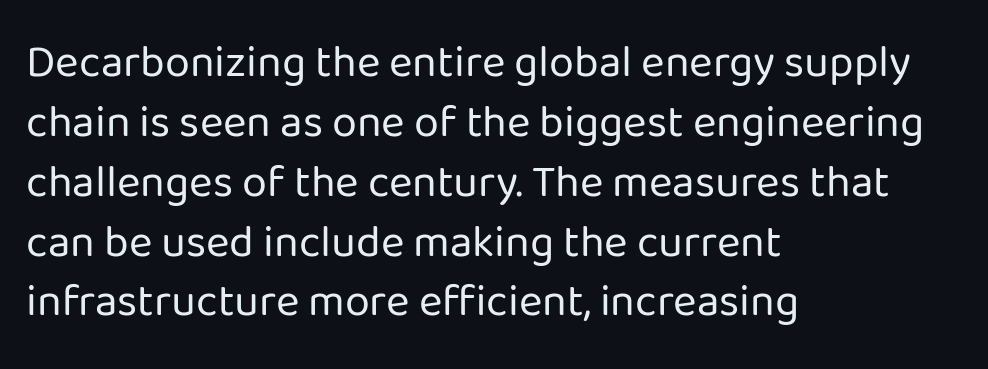
{"serif": "no", "italic": "no", "bold": "no", "weight": "regular", "width": "normal", "stroke_contrast": "low", "x_height": "medium", "monospaced": "no", "underline": "no", "align": "left", "line_spacing": "normal", "line_spacing_ratio": 1.33, "letter_spacing": "normal", "letter_spacing_em": 0.0, "glyph_px": 45}
